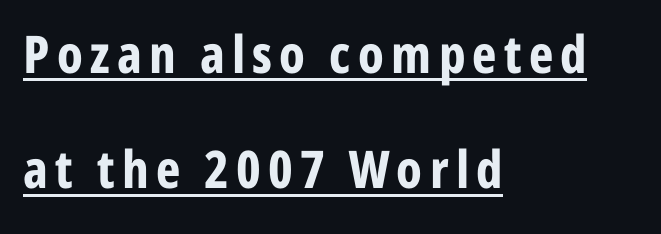
{"serif": "no", "italic": "no", "bold": "yes", "weight": "bold", "width": "condensed", "stroke_contrast": "low", "x_height": "medium", "monospaced": "no", "underline": "yes", "align": "left", "line_spacing": "loose", "line_spacing_ratio": 2.22, "glyph_px": 52}
